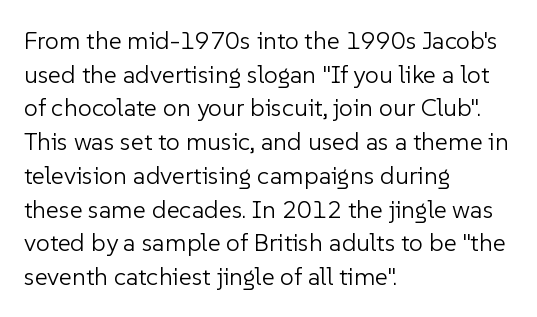
Honestly, there is no underline to notice here at all. When letters stand straight like this, we call the style roman or upright. The passage shown stacks its lines at a standard gap. Horizontal alignment here is leftward, the default for most running prose. Ink coverage per letter is moderate at most.
